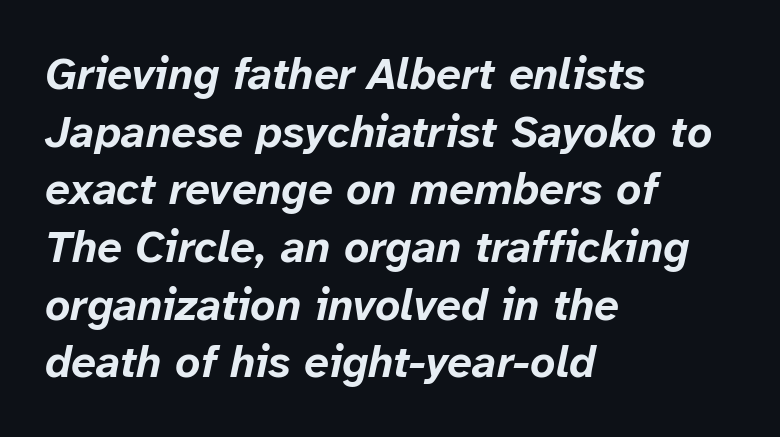
Q: Is the text bold? A: Yes.
Q: Is the text italic (slanted)? A: Yes, it leans right by about 12 degrees.
Q: Is the text underlined? A: No.
Q: How is the paragraph aligned? A: Left-aligned.
Q: Is the spacing between letters normal or unusually wide? A: Normal.
Q: Is the spacing between lines tight, normal or loose? A: Normal.
Q: Width (condensed, normal, or wide)? A: Normal.
Q: Stroke contrast? A: Low.
Q: x-height? A: Medium.
Q: Monospaced? A: No.
